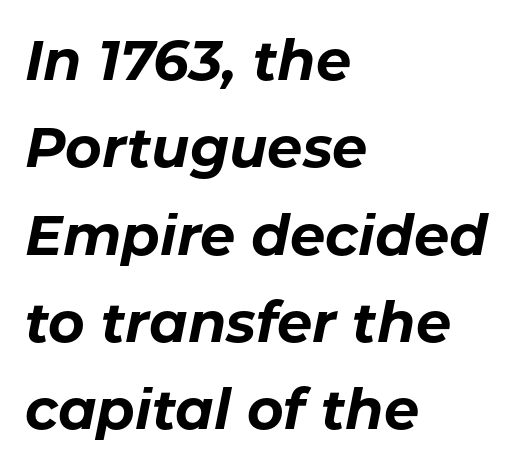
Inter-character spacing is left at the font's built-in metrics. When letters slant like this, we call the style italic. This sample keeps an unexceptional amount of space between lines. The text block is weighted toward the left margin, trailing off unevenly rightward. This sample has the flowing, uneven cadence of proportional lettering. The words here are not underlined.
